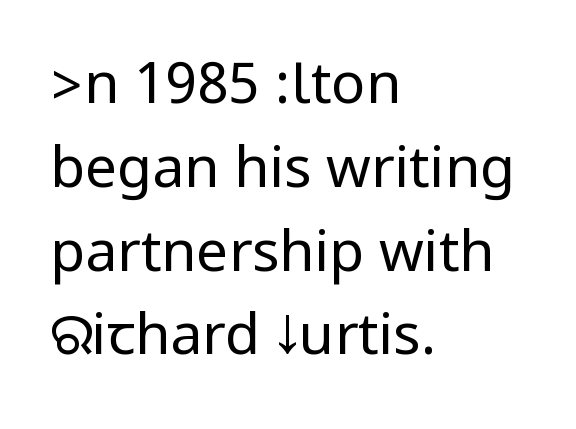
Heft: none added — not bold. Observe the absence of serifs on each vertical stroke in this sample. A typesetter would call this zero additional tracking. A student would call this left alignment; a typographer would say flush left, rag right.
